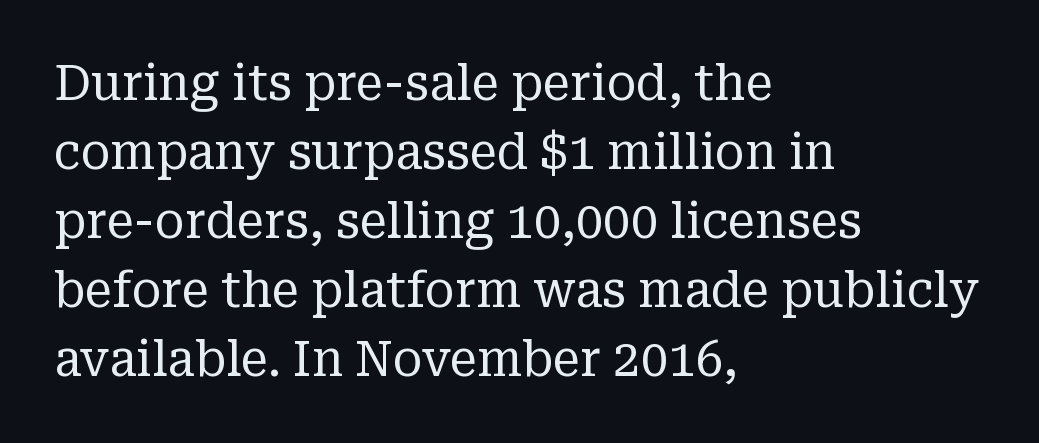
Q: Is the text bold? A: No.
Q: Is the text italic (slanted)? A: No, it is upright.
Q: Is the typeface a serif or a sans-serif typeface? A: Serif.
Q: Is the text underlined? A: No.
Q: How is the paragraph aligned? A: Left-aligned.
Q: Is the spacing between letters normal or unusually wide? A: Normal.
Q: Is the spacing between lines tight, normal or loose? A: Normal.
Q: Width (condensed, normal, or wide)? A: Normal.
Q: Stroke contrast? A: Low.
Q: x-height? A: Medium.
Q: Monospaced? A: No.
